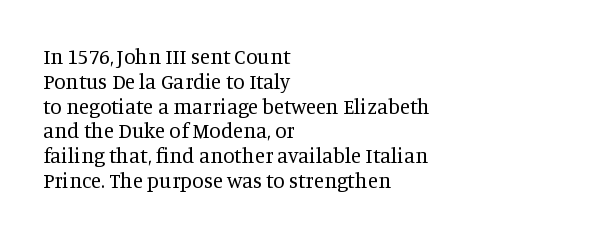
The image shows 21 px text type, upright; set left-aligned, line spacing 1.18x, normal letter spacing, not underlined.
